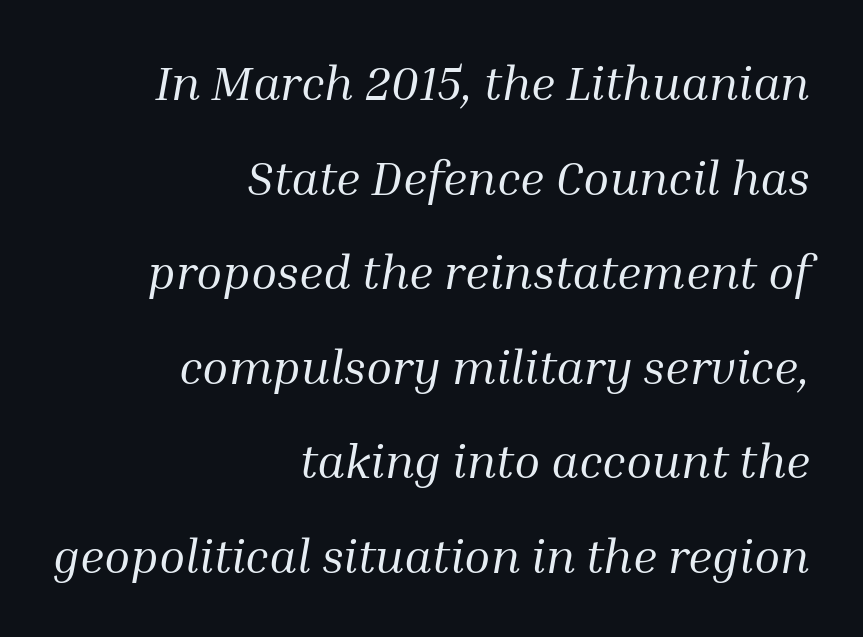
These lines are composed in type with serifs. This rendering leaves character spacing at its baseline value. Underline: absent. Compared with a flush-left layout, this one pins lines to the opposite, right side. Do the characters align in a grid? No, the font is proportional.
